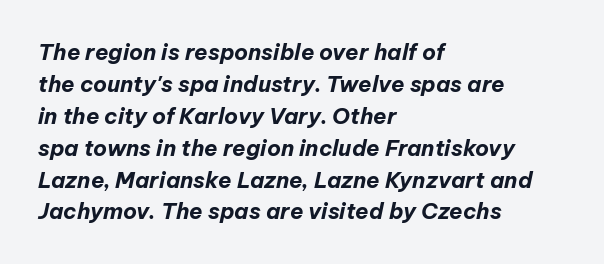
Q: Is the text bold? A: Yes.
Q: Is the text italic (slanted)? A: Yes, it leans right by about 12 degrees.
Q: Is the text underlined? A: No.
Q: How is the paragraph aligned? A: Left-aligned.
Q: Is the spacing between letters normal or unusually wide? A: Normal.
Q: Is the spacing between lines tight, normal or loose? A: Normal.
